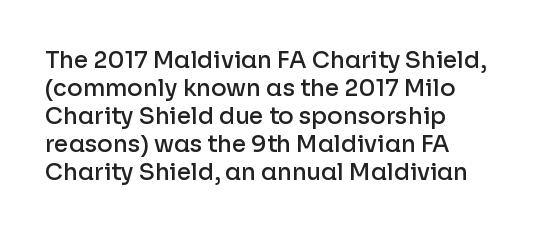
Q: Is the text bold? A: Semi-bold.
Q: Is the text italic (slanted)? A: No, it is upright.
Q: Is the text underlined? A: No.
Q: How is the paragraph aligned? A: Left-aligned.
Q: Is the spacing between letters normal or unusually wide? A: Normal.
